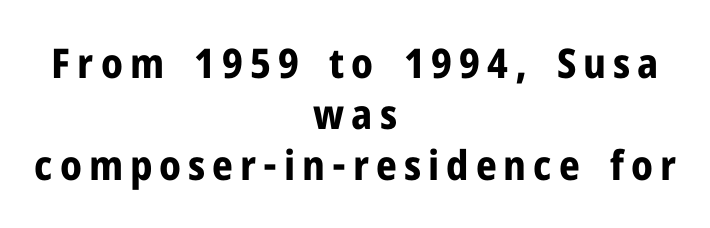
The image shows 41 px bold sans-serif type, upright; set centered, normal line spacing (1.25x), not underlined; low stroke contrast and a medium x-height.
